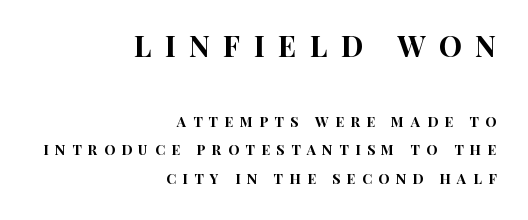
Q: Is the text italic (slanted)? A: No, it is upright.
Q: Is the typeface a serif or a sans-serif typeface? A: Sans-serif.
Q: Is the text underlined? A: No.
Q: How is the paragraph aligned? A: Right-aligned.
Q: Is the spacing between letters normal or unusually wide? A: Unusually wide.
Q: Is the spacing between lines tight, normal or loose? A: Loose.
Q: Which block of text is set in a larger size, the first (top) or the second (bottom)? A: The first (top) one.
Q: Width (condensed, normal, or wide)? A: Condensed.
Q: Stroke contrast? A: High.
Q: x-height? A: Large.
Q: Monospaced? A: No.
